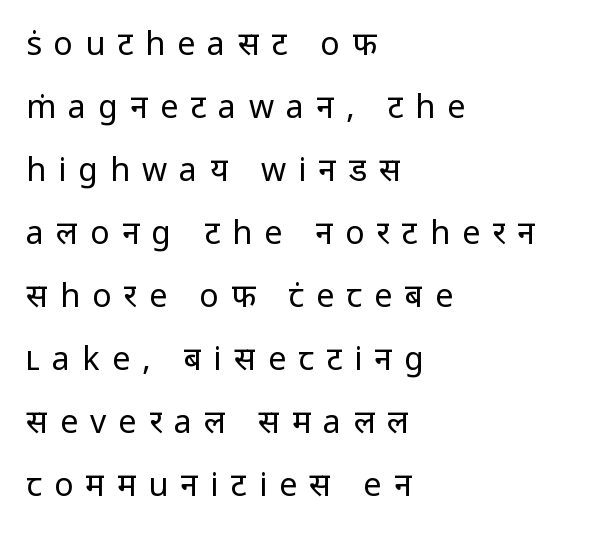
{"serif": "no", "italic": "no", "bold": "no", "weight": "regular", "width": "normal", "stroke_contrast": "low", "x_height": "medium", "monospaced": "no", "underline": "no", "align": "left", "line_spacing": "loose", "line_spacing_ratio": 1.97, "letter_spacing": "wide", "letter_spacing_em": 0.38, "glyph_px": 32}
